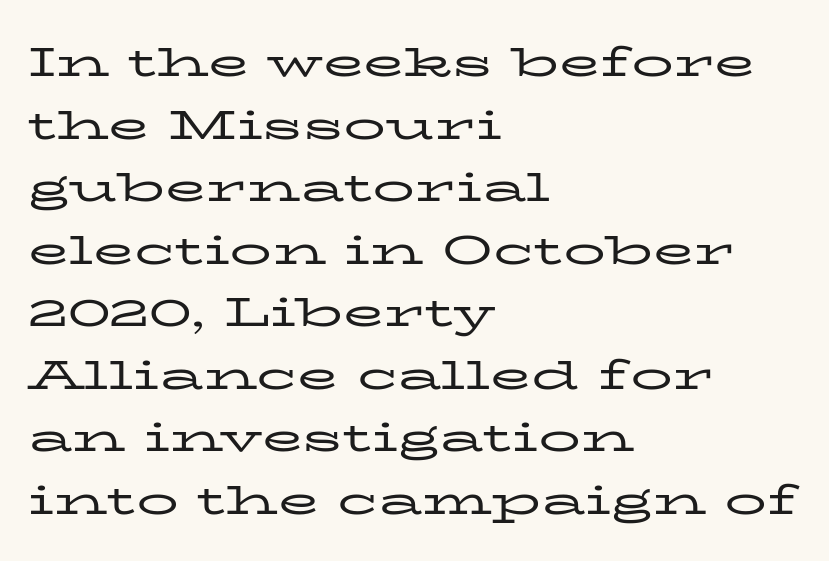
The image shows 42 px regular-weight, wide serif type, upright; set left-aligned, normal line spacing (1.49x), normal letter spacing, not underlined; low stroke contrast and a medium x-height.
